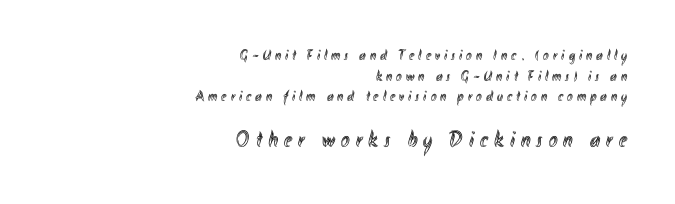
The lines in this sample share a right terminus and differ only in where they begin. The zone under the glyphs is completely vacant. Does the leading feel generous? No, just average. This layout puts the modest block above and the oversized block below. The tracking reads as deliberately expanded to a designer's eye.
